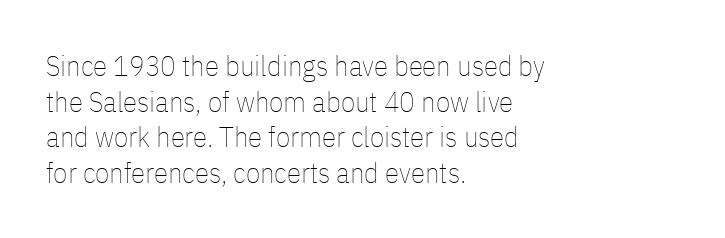
{"italic": "no", "bold": "no", "weight": "thin", "width": "condensed", "stroke_contrast": "low", "x_height": "medium", "monospaced": "no", "underline": "no", "align": "left", "line_spacing_ratio": 1.23, "letter_spacing": "normal", "letter_spacing_em": 0.0, "glyph_px": 29}
